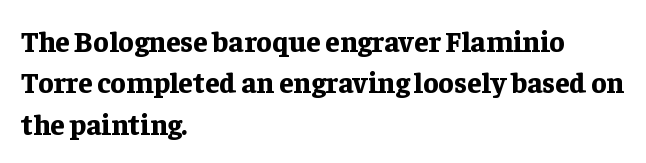
{"serif": "yes", "italic": "no", "bold": "yes", "weight": "bold", "width": "normal", "stroke_contrast": "low", "x_height": "medium", "monospaced": "no", "underline": "no", "align": "left", "line_spacing": "normal", "line_spacing_ratio": 1.43, "letter_spacing": "normal", "letter_spacing_em": 0.0, "glyph_px": 29}
